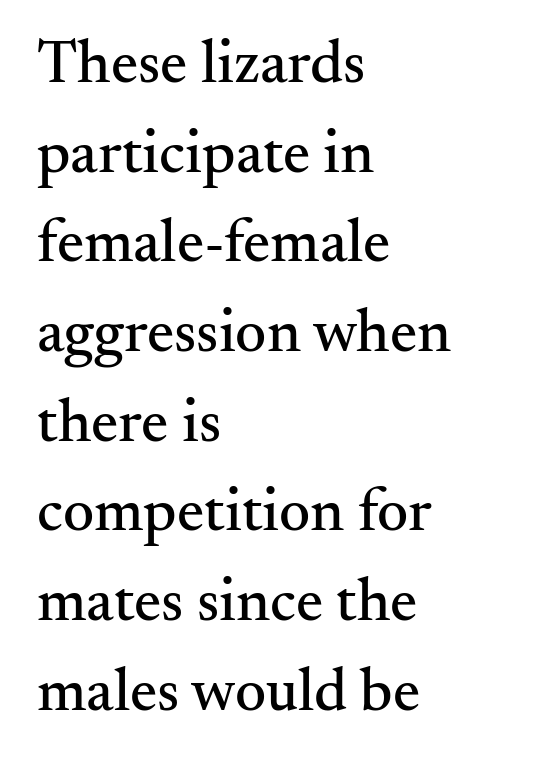
{"serif": "yes", "italic": "no", "width": "normal", "stroke_contrast": "medium", "x_height": "small", "monospaced": "no", "underline": "no", "align": "left", "line_spacing": "normal", "line_spacing_ratio": 1.47, "letter_spacing": "normal", "letter_spacing_em": 0.0, "glyph_px": 61}
